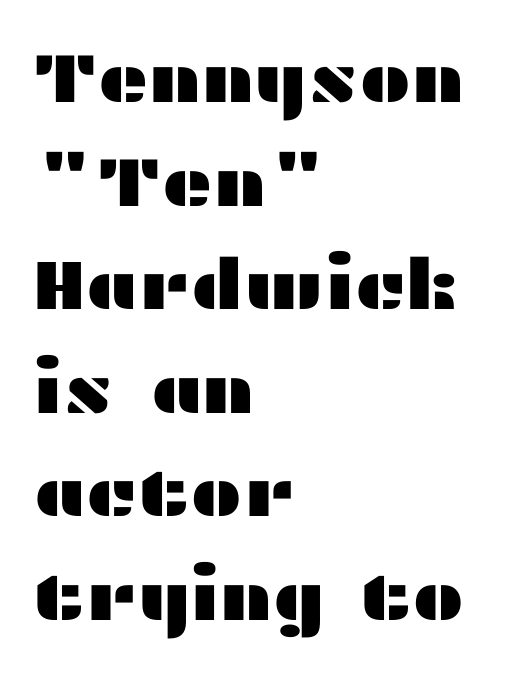
Letter spacing: default. Typographically, this falls in the sans-serif category. The leading is moderate, giving the passage an even texture. Where is the straight margin? On the left. Check under the words: just untouched page. Here the designer chose a conventional face with non-uniform glyph widths.
